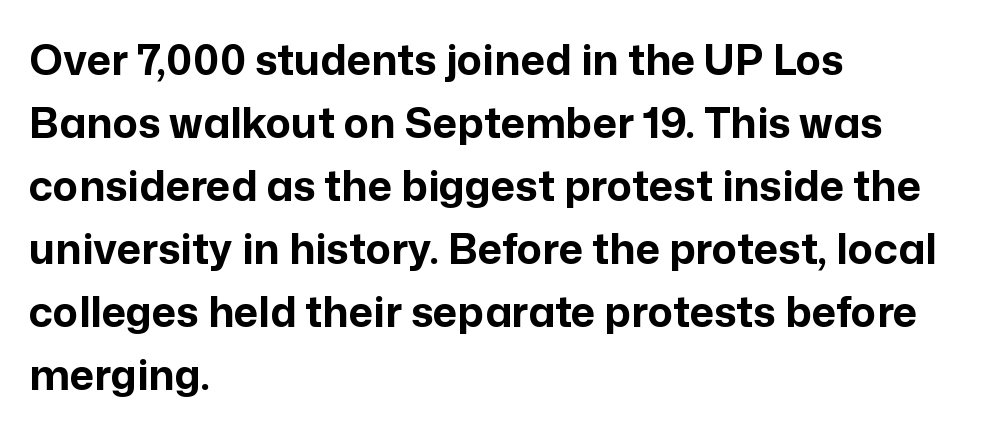
The font family rendered here belongs to the sans-serif group. Honestly, the row spacing looks completely unremarkable. The specimen reads as upright at a glance. Heavy, bold letterforms. A typesetter would call this zero additional tracking.
